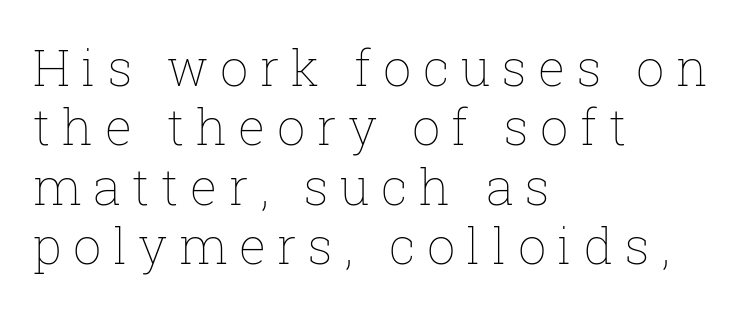
The image shows 50 px thin type, upright; set left-aligned, line spacing 1.19x, unusually wide letter spacing (+0.23 em), not underlined; low stroke contrast and a medium x-height.
